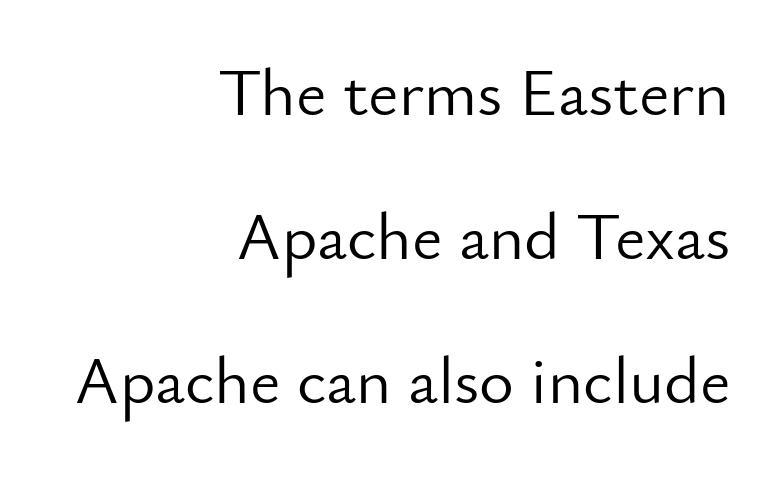
{"serif": "no", "italic": "no", "bold": "no", "weight": "light", "width": "normal", "stroke_contrast": "low", "x_height": "small", "monospaced": "no", "underline": "no", "align": "right", "line_spacing": "loose", "line_spacing_ratio": 2.15, "letter_spacing": "normal", "letter_spacing_em": 0.0, "glyph_px": 67}
